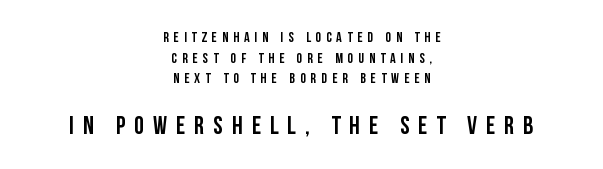
Q: Is the text bold? A: Yes.
Q: Is the text italic (slanted)? A: No, it is upright.
Q: Is the text underlined? A: No.
Q: How is the paragraph aligned? A: Centered.
Q: Is the spacing between letters normal or unusually wide? A: Unusually wide.
Q: Is the spacing between lines tight, normal or loose? A: Normal.
Q: Which block of text is set in a larger size, the first (top) or the second (bottom)? A: The second (bottom) one.
